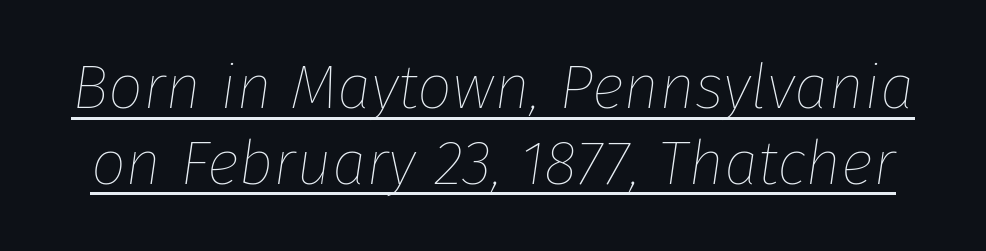
Q: Is the text bold? A: No.
Q: Is the text italic (slanted)? A: Yes, it leans right by about 8 degrees.
Q: Is the text underlined? A: Yes.
Q: Is the spacing between letters normal or unusually wide? A: Normal.
Q: Width (condensed, normal, or wide)? A: Normal.
Q: Stroke contrast? A: Low.
Q: x-height? A: Medium.
Q: Monospaced? A: No.
